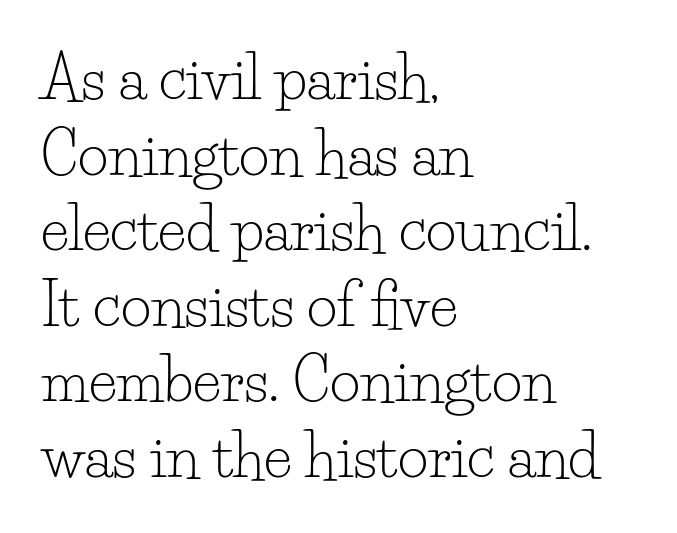
{"serif": "yes", "italic": "no", "bold": "no", "weight": "light", "width": "normal", "stroke_contrast": "low", "x_height": "small", "monospaced": "no", "underline": "no", "align": "left", "line_spacing": "normal", "line_spacing_ratio": 1.28, "letter_spacing": "normal", "letter_spacing_em": 0.0, "glyph_px": 59}
